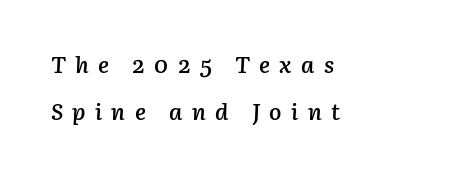
The string is rendered with underlining switched off. Compared with a centered layout, this one pins lines to the left instead. You can tell it's italic because the verticals aren't actually vertical. In terms of leading, this rendering errs on the spacious side.
